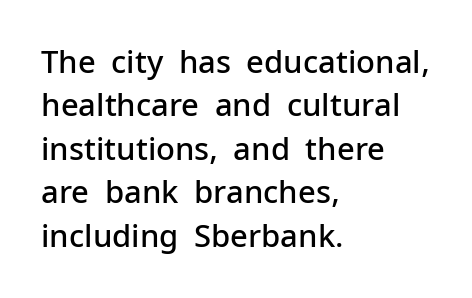
Leading matches the norm, producing a regular column. Left-aligned paragraph, ragged on the right. These lines are composed in type without serifs. Beneath every word, the page is bare. Letter spacing: default.
